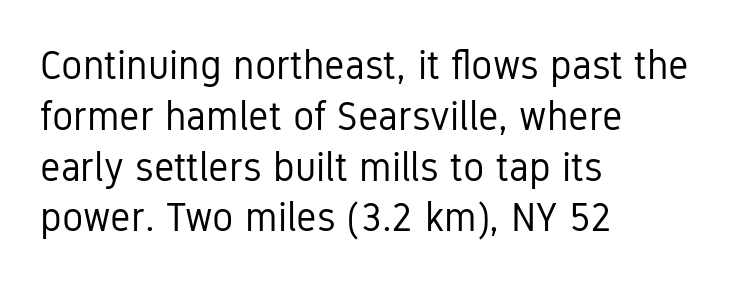
Q: Is the text bold? A: No.
Q: Is the text italic (slanted)? A: No, it is upright.
Q: Is the typeface a serif or a sans-serif typeface? A: Sans-serif.
Q: Is the text underlined? A: No.
Q: How is the paragraph aligned? A: Left-aligned.
Q: Is the spacing between letters normal or unusually wide? A: Normal.
Q: Is the spacing between lines tight, normal or loose? A: Normal.
Q: Width (condensed, normal, or wide)? A: Condensed.
Q: Stroke contrast? A: Low.
Q: x-height? A: Medium.
Q: Monospaced? A: No.
